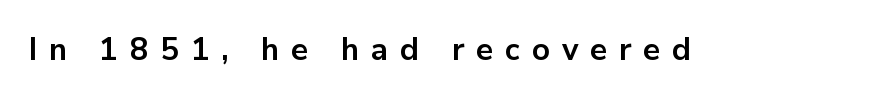
Q: Is the text bold? A: Yes.
Q: Is the text italic (slanted)? A: No, it is upright.
Q: Is the typeface a serif or a sans-serif typeface? A: Sans-serif.
Q: Is the text underlined? A: No.
Q: Is the spacing between letters normal or unusually wide? A: Unusually wide.
Q: Width (condensed, normal, or wide)? A: Normal.
Q: Stroke contrast? A: Low.
Q: x-height? A: Medium.
Q: Monospaced? A: No.
